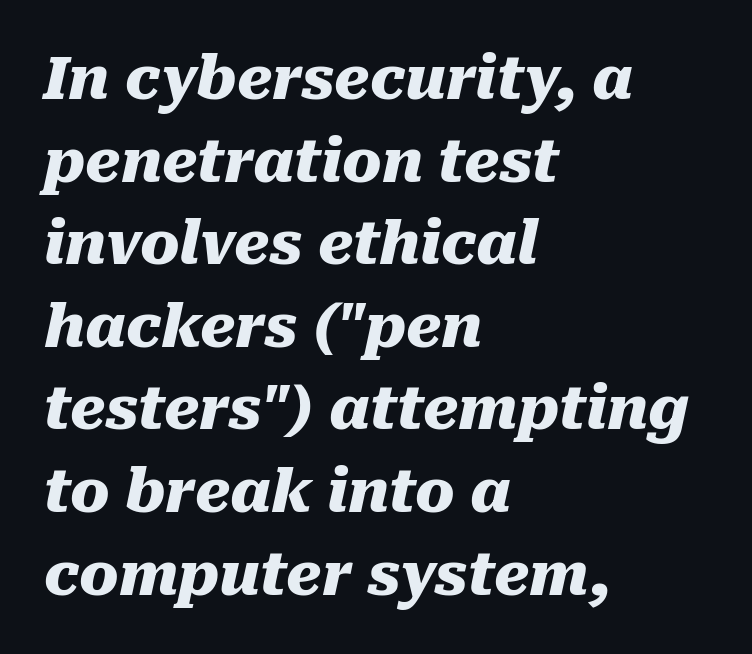
Here the glyphs are tracked normally, forming tight word shapes. The lines in this sample share a left origin and differ only in where they stop. Typographic density is high because the face is bold. The letters advance in unequal steps, a hallmark of proportional type. Lines of text with bare space underneath. Successive baselines arrive at the customary interval.
